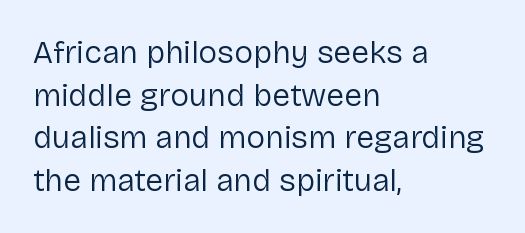
Looks like regular typesetting: each glyph gets only the width it needs. The font family rendered here belongs to the sans-serif group. Each stroke keeps to a modest, everyday thickness or less. Decoration check: the copy has no underline.
